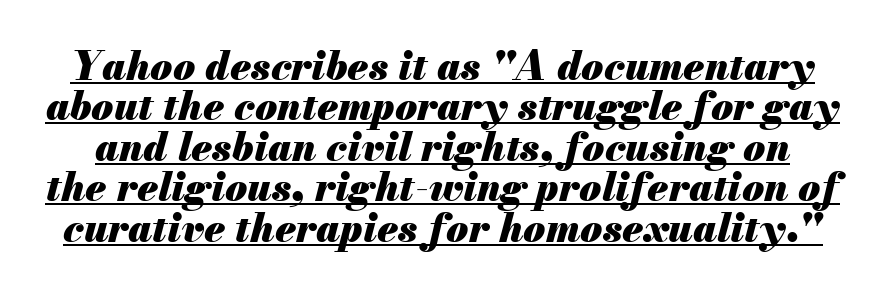
{"italic": "yes", "lean": "right", "slant_degrees": 13, "bold": "yes", "weight": "heavy", "width": "normal", "stroke_contrast": "medium", "x_height": "small", "monospaced": "no", "underline": "yes", "line_spacing": "tight", "line_spacing_ratio": 1.01, "letter_spacing": "normal", "letter_spacing_em": 0.0, "glyph_px": 40}
